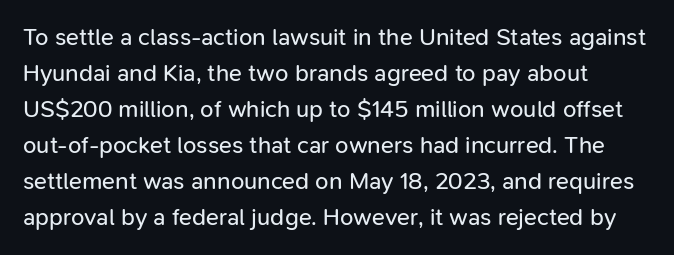
Q: Is the text bold? A: No.
Q: Is the text italic (slanted)? A: No, it is upright.
Q: Is the text underlined? A: No.
Q: How is the paragraph aligned? A: Left-aligned.
Q: Is the spacing between letters normal or unusually wide? A: Normal.
Q: Is the spacing between lines tight, normal or loose? A: Normal.
